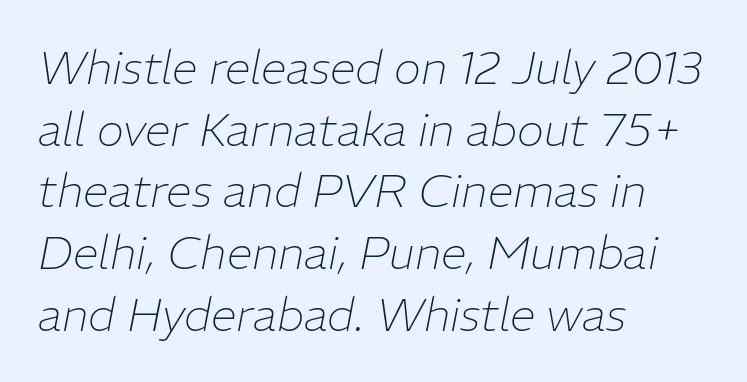
The image shows 46 px thin type, italic (leaning right); set left-aligned, normal line spacing (1.34x), normal letter spacing, not underlined; low stroke contrast and a medium x-height.
